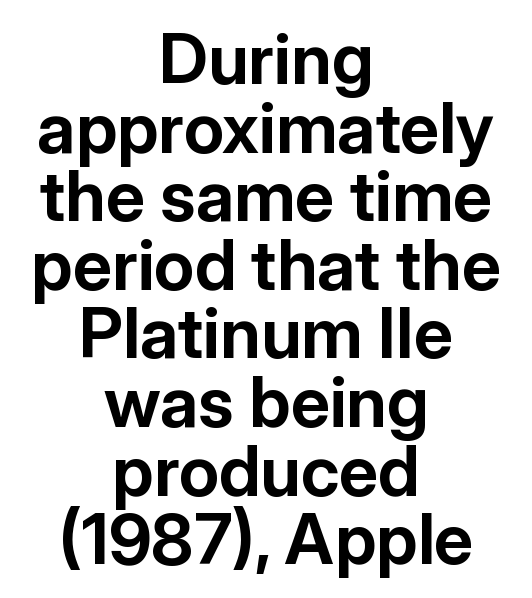
Q: Is the text bold? A: Yes.
Q: Is the text italic (slanted)? A: No, it is upright.
Q: Is the typeface a serif or a sans-serif typeface? A: Sans-serif.
Q: Is the text underlined? A: No.
Q: How is the paragraph aligned? A: Centered.
Q: Is the spacing between letters normal or unusually wide? A: Normal.
Q: Is the spacing between lines tight, normal or loose? A: Tight.
Q: Width (condensed, normal, or wide)? A: Normal.
Q: Stroke contrast? A: Low.
Q: x-height? A: Medium.
Q: Monospaced? A: No.
